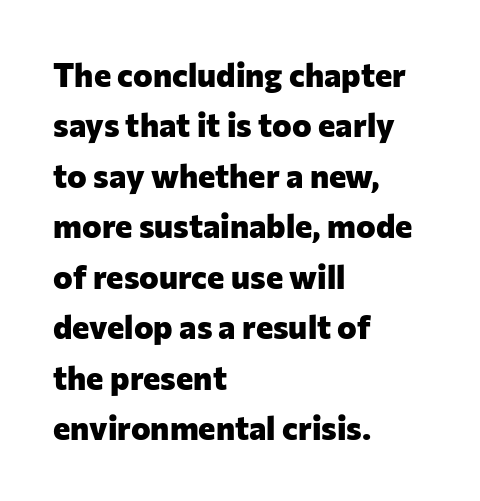
The image shows 33 px heavy sans-serif type, upright; set left-aligned, normal line spacing (1.53x), normal letter spacing, not underlined; low stroke contrast and a medium x-height.
